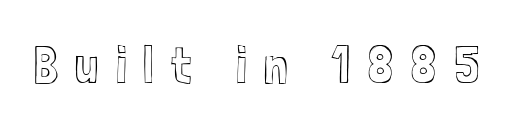
{"italic": "no", "width": "condensed", "x_height": "medium", "monospaced": "no", "underline": "no", "letter_spacing": "wide", "letter_spacing_em": 0.33, "glyph_px": 52}
